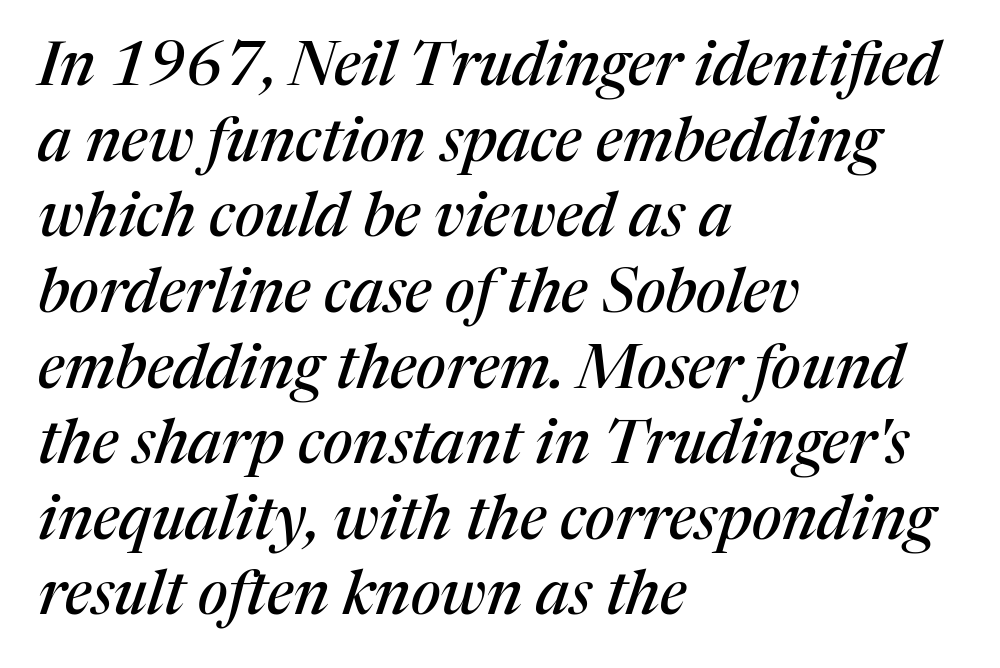
{"serif": "yes", "italic": "yes", "lean": "right", "slant_degrees": 17, "width": "normal", "stroke_contrast": "medium", "x_height": "medium", "monospaced": "no", "underline": "no", "align": "left", "line_spacing_ratio": 1.24, "letter_spacing": "normal", "letter_spacing_em": 0.0, "glyph_px": 61}
